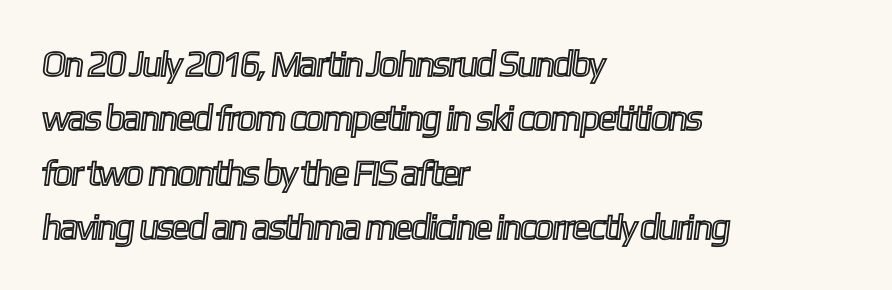
{"width": "condensed", "x_height": "medium", "monospaced": "no", "underline": "no", "align": "left", "line_spacing": "normal", "line_spacing_ratio": 1.51, "letter_spacing": "normal", "letter_spacing_em": 0.0, "glyph_px": 36}
